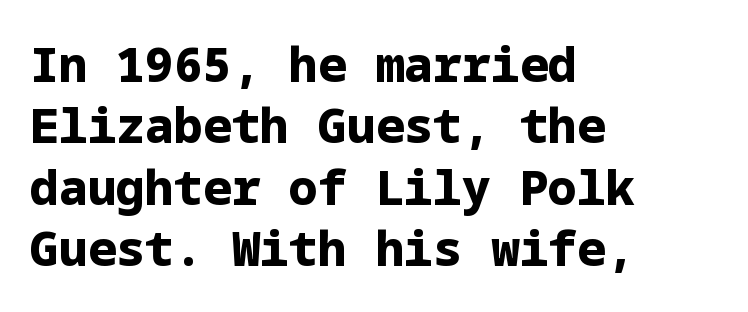
{"serif": "no", "italic": "no", "bold": "yes", "weight": "bold", "width": "normal", "stroke_contrast": "low", "x_height": "medium", "underline": "no", "align": "left", "line_spacing": "normal", "line_spacing_ratio": 1.28, "letter_spacing": "normal", "letter_spacing_em": 0.0, "glyph_px": 48}
